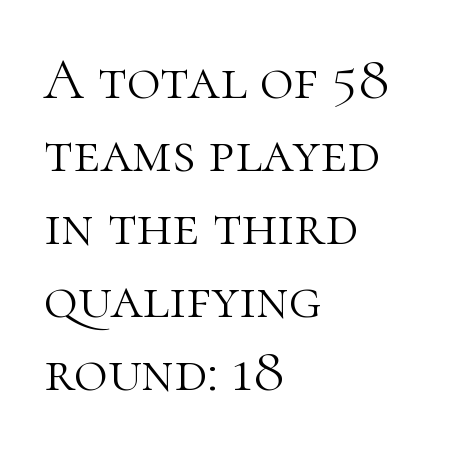
{"serif": "yes", "italic": "no", "bold": "no", "weight": "light", "width": "normal", "stroke_contrast": "high", "x_height": "medium", "monospaced": "no", "underline": "no", "align": "left", "line_spacing": "normal", "line_spacing_ratio": 1.26, "letter_spacing": "normal", "letter_spacing_em": 0.0, "glyph_px": 58}
